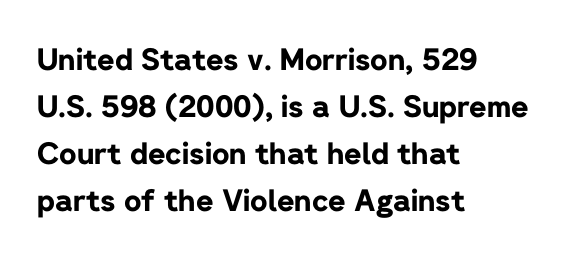
Q: Is the text bold? A: Yes.
Q: Is the text italic (slanted)? A: No, it is upright.
Q: Is the typeface a serif or a sans-serif typeface? A: Sans-serif.
Q: Is the text underlined? A: No.
Q: How is the paragraph aligned? A: Left-aligned.
Q: Is the spacing between letters normal or unusually wide? A: Normal.
Q: Is the spacing between lines tight, normal or loose? A: Normal.
Q: Width (condensed, normal, or wide)? A: Normal.
Q: Stroke contrast? A: Low.
Q: x-height? A: Medium.
Q: Monospaced? A: No.
